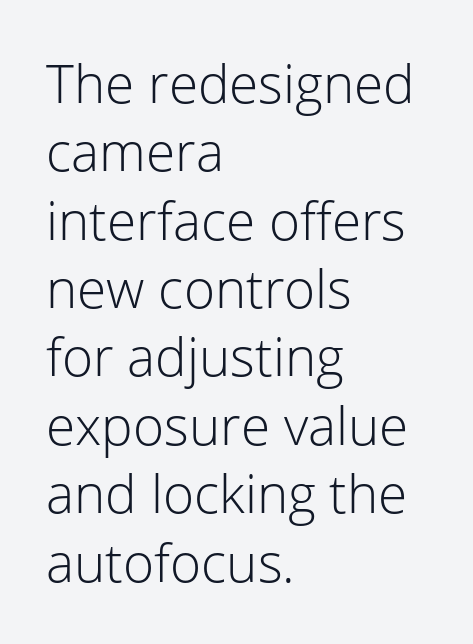
The image shows 53 px light sans-serif type, upright; set left-aligned, normal line spacing (1.29x), normal letter spacing, not underlined; low stroke contrast and a medium x-height.
